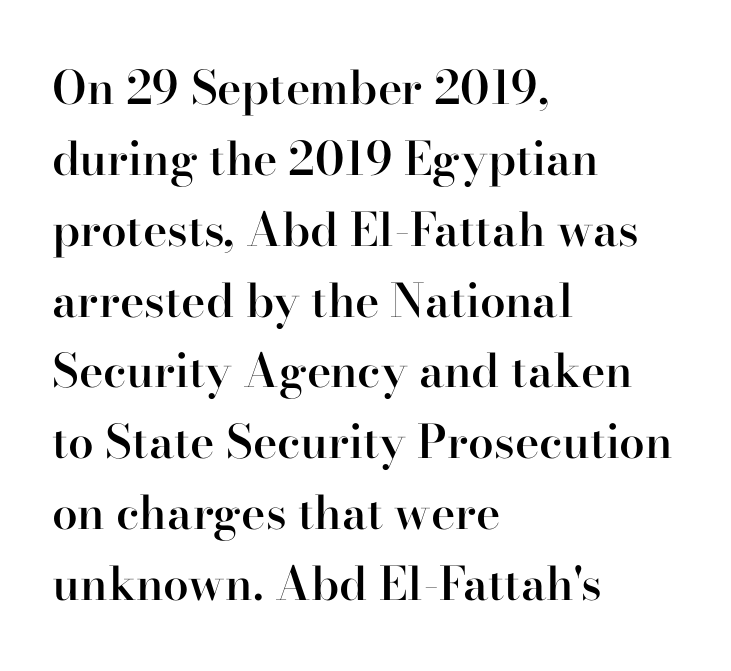
The image shows 46 px semibold serif type, upright; set left-aligned, normal line spacing (1.54x), normal letter spacing, not underlined; high stroke contrast and a small x-height.
